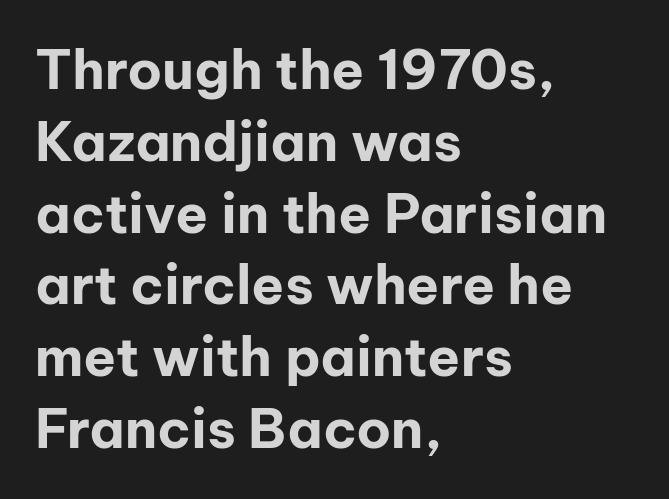
{"serif": "no", "italic": "no", "bold": "yes", "weight": "bold", "width": "normal", "stroke_contrast": "low", "x_height": "medium", "monospaced": "no", "underline": "no", "align": "left", "line_spacing": "normal", "line_spacing_ratio": 1.33, "letter_spacing": "normal", "letter_spacing_em": 0.0, "glyph_px": 54}
